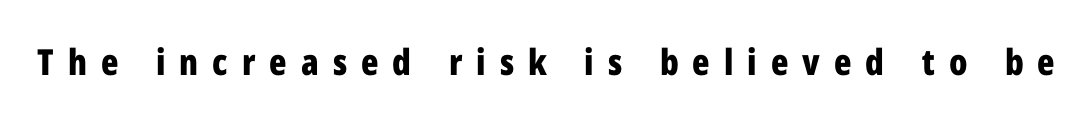
Q: Is the text bold? A: Yes.
Q: Is the text italic (slanted)? A: No, it is upright.
Q: Is the typeface a serif or a sans-serif typeface? A: Sans-serif.
Q: Is the text underlined? A: No.
Q: Is the spacing between letters normal or unusually wide? A: Unusually wide.
Q: Width (condensed, normal, or wide)? A: Condensed.
Q: Stroke contrast? A: Low.
Q: x-height? A: Medium.
Q: Monospaced? A: No.
